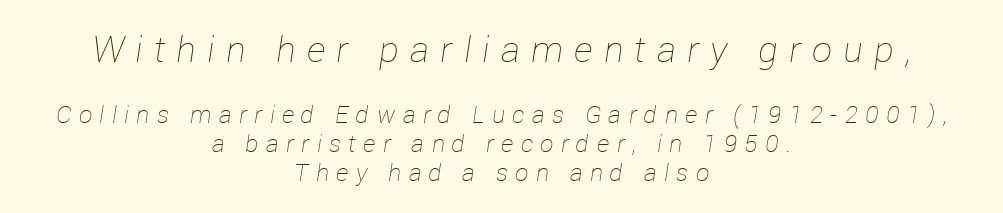
Type without underlining. Stems here are at most as thick as an everyday book face. Proportional: the letters do not fall into vertical columns. Horizontally, the lines are justified to the midpoint only. Character size in the leading block exceeds that of the trailing block. Look at the tracking — it's clearly loosened, letters drifting apart.
